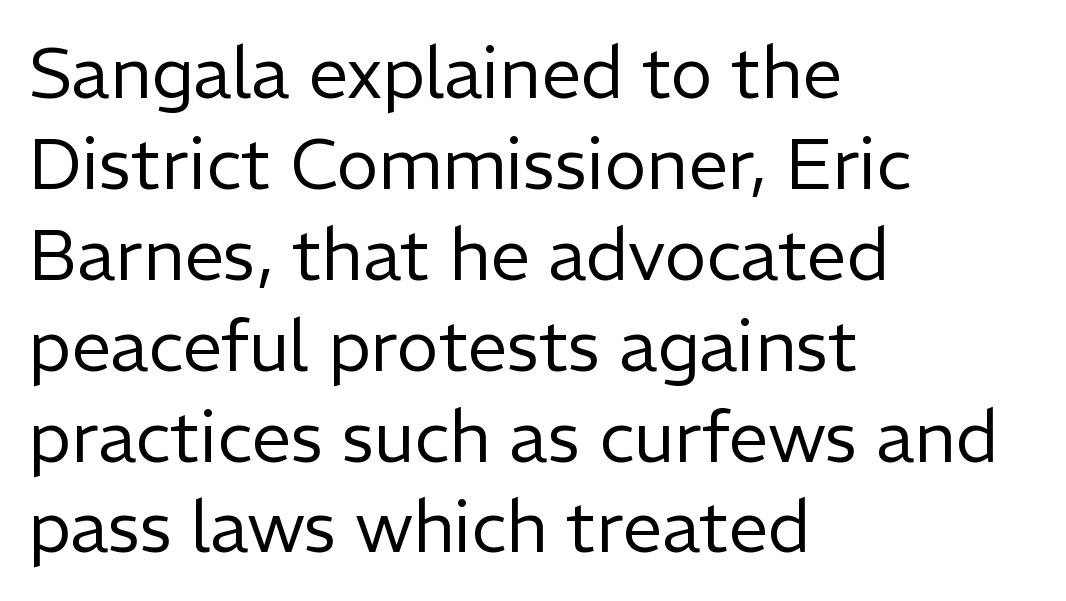
The image shows 71 px regular-weight sans-serif type, upright; set left-aligned, normal line spacing (1.28x), normal letter spacing, not underlined; low stroke contrast and a medium x-height.
